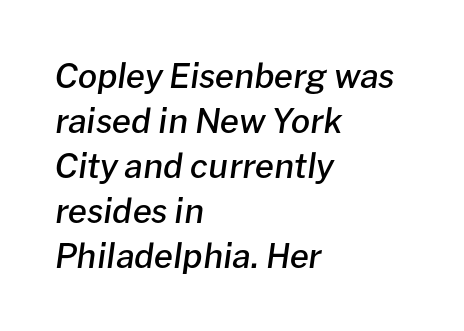
The letters are slanted; this is an italic face. Short and long lines alike share a common starting point at left. The tracking reads as untouched default to a designer's eye. Varying glyph widths throughout — classic text-font behaviour.
